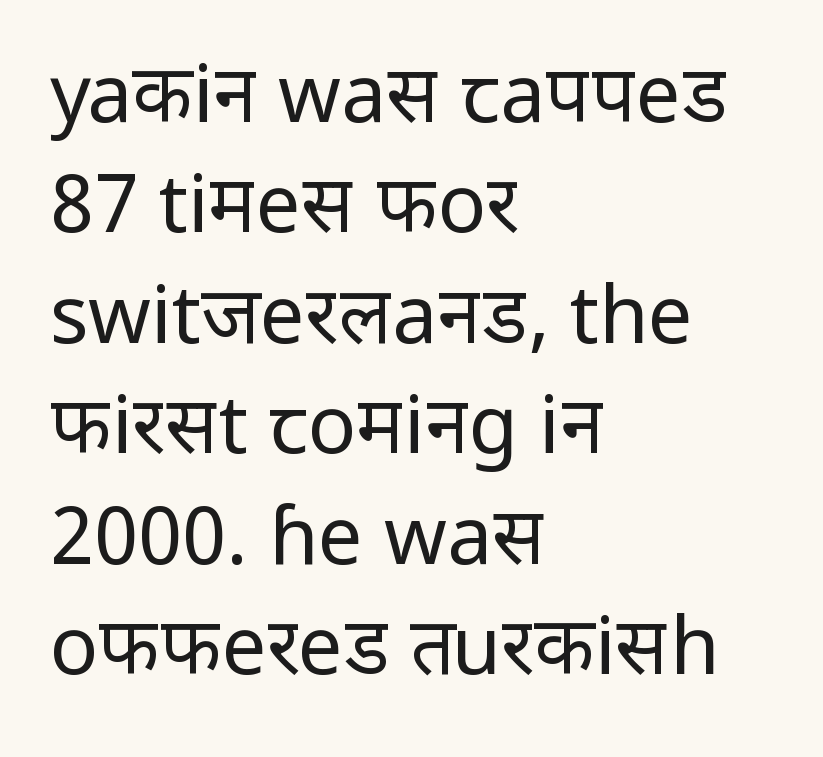
The image shows 80 px regular-weight sans-serif type, upright; set left-aligned, normal line spacing (1.38x), normal letter spacing, not underlined; low stroke contrast and a medium x-height.
